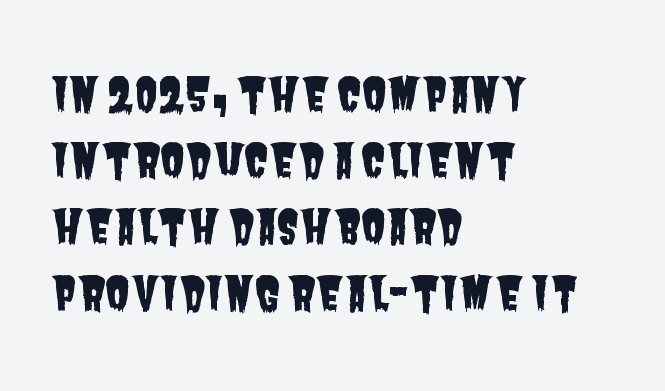
The image shows 46 px condensed sans-serif type; set left-aligned, normal line spacing (1.44x), normal letter spacing, not underlined; low stroke contrast and a large x-height.
